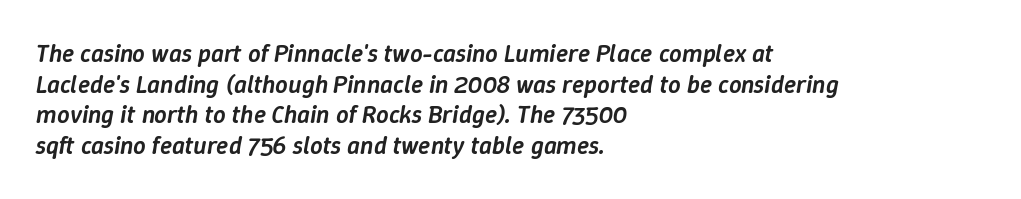
Q: Is the text bold? A: Semi-bold.
Q: Is the text italic (slanted)? A: Yes, it leans right by about 9 degrees.
Q: Is the text underlined? A: No.
Q: How is the paragraph aligned? A: Left-aligned.
Q: Is the spacing between letters normal or unusually wide? A: Normal.
